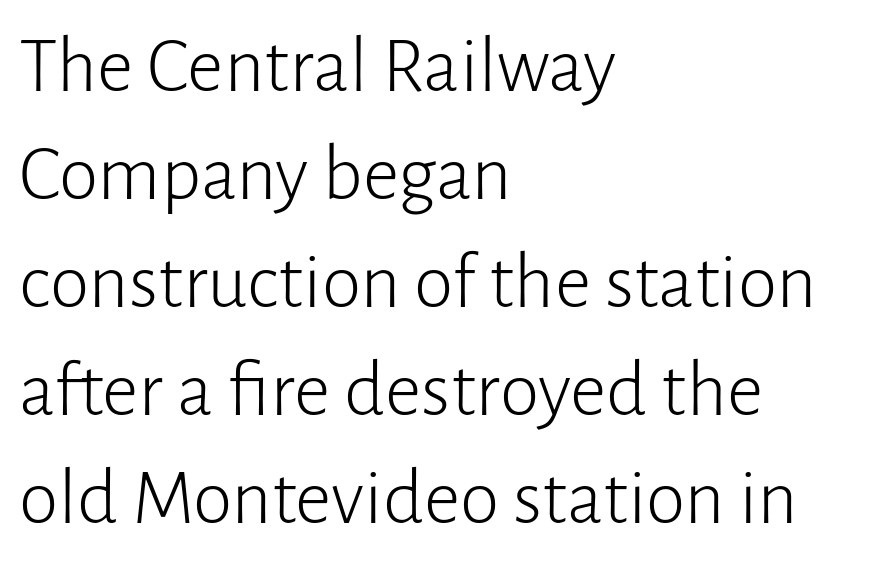
The image shows 80 px light sans-serif type, upright; set left-aligned, normal line spacing (1.35x), normal letter spacing, not underlined; low stroke contrast and a medium x-height.
